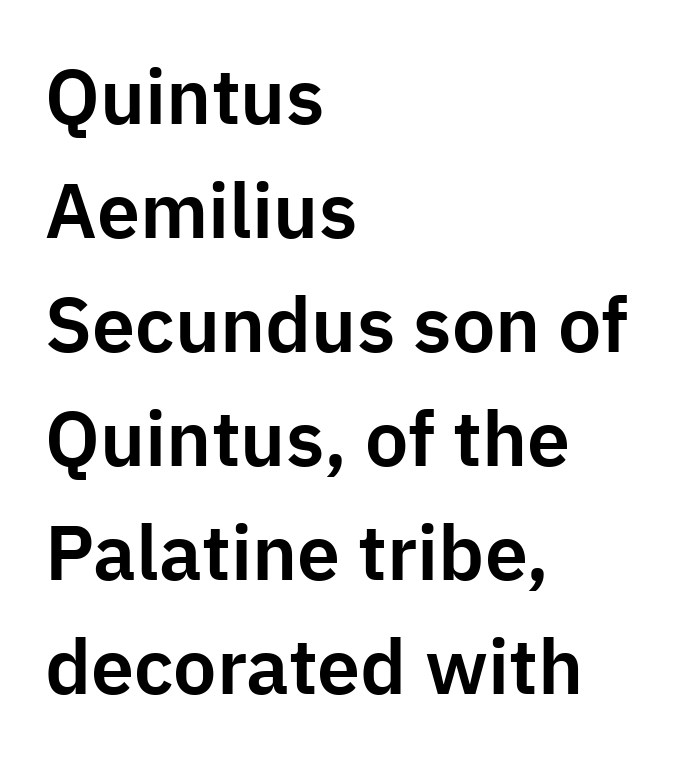
{"serif": "no", "italic": "no", "width": "normal", "stroke_contrast": "low", "x_height": "medium", "monospaced": "no", "underline": "no", "align": "left", "line_spacing": "normal", "line_spacing_ratio": 1.48, "letter_spacing": "normal", "letter_spacing_em": 0.0, "glyph_px": 77}
